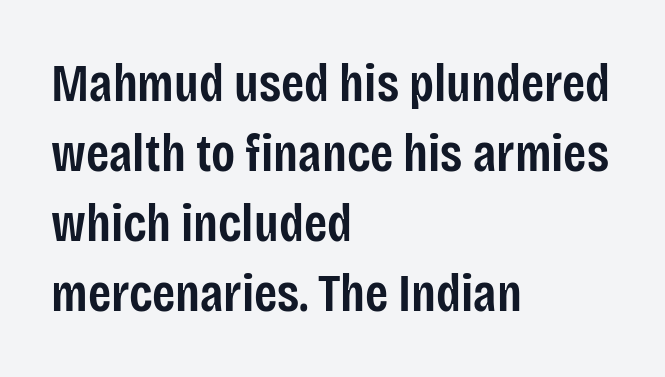
The letterforms sit shoulder to shoulder at normal distance. Examine the stroke ends and you'll find no serifs. The axis of the letterforms is exactly vertical. Which margin do the lines hug? The left one — the right edge is uneven. Moderately thickened strokes mark this as semibold type.
